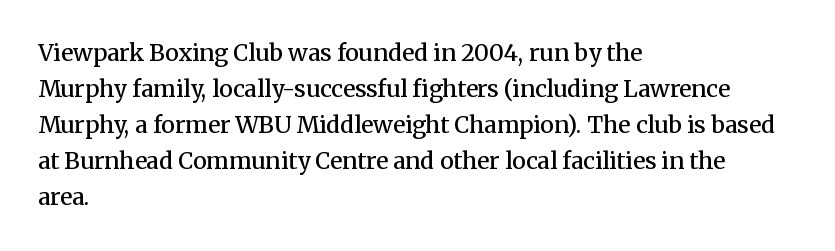
{"italic": "no", "bold": "semi", "underline": "no", "align": "left", "line_spacing": "normal", "line_spacing_ratio": 1.57, "letter_spacing": "normal", "letter_spacing_em": 0.0, "glyph_px": 23}
